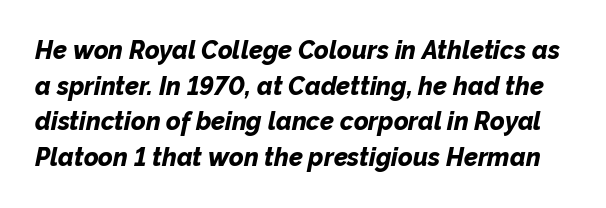
The image shows 25 px bold type, italic (leaning right); set normal line spacing (1.43x), normal letter spacing, not underlined.
